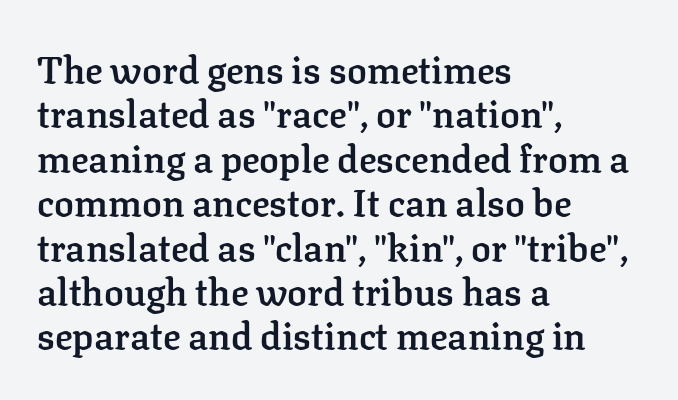
Firm but not heavy-handed strokes: this text is semibold. Between one letter and the next there's only the usual sliver of space. The typography opts for an upright posture over an oblique one. All the whitespace from short lines collects on the right.
